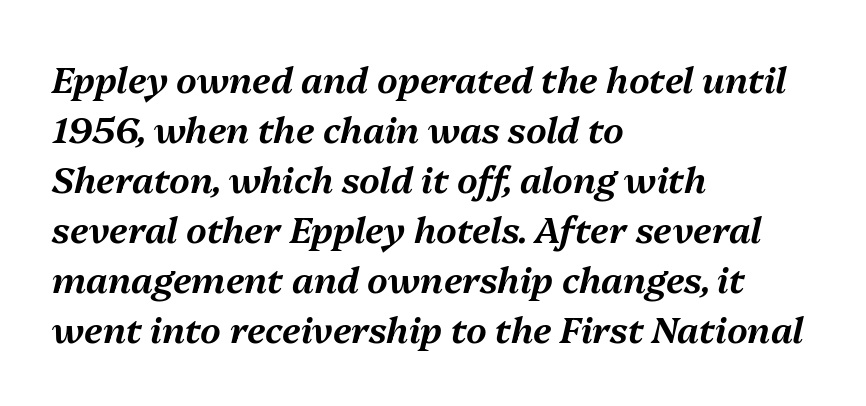
Q: Is the text italic (slanted)? A: Yes, it leans right by about 13 degrees.
Q: Is the text underlined? A: No.
Q: How is the paragraph aligned? A: Left-aligned.
Q: Is the spacing between letters normal or unusually wide? A: Normal.
Q: Is the spacing between lines tight, normal or loose? A: Normal.
Q: Width (condensed, normal, or wide)? A: Normal.
Q: Stroke contrast? A: Medium.
Q: x-height? A: Medium.
Q: Monospaced? A: No.
